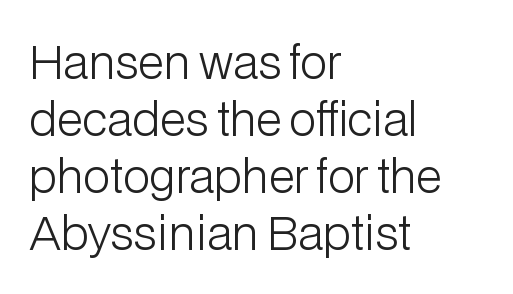
Q: Is the text bold? A: No.
Q: Is the text italic (slanted)? A: No, it is upright.
Q: Is the typeface a serif or a sans-serif typeface? A: Sans-serif.
Q: Is the text underlined? A: No.
Q: How is the paragraph aligned? A: Left-aligned.
Q: Is the spacing between letters normal or unusually wide? A: Normal.
Q: Is the spacing between lines tight, normal or loose? A: Normal.
Q: Width (condensed, normal, or wide)? A: Normal.
Q: Stroke contrast? A: Low.
Q: x-height? A: Medium.
Q: Monospaced? A: No.
